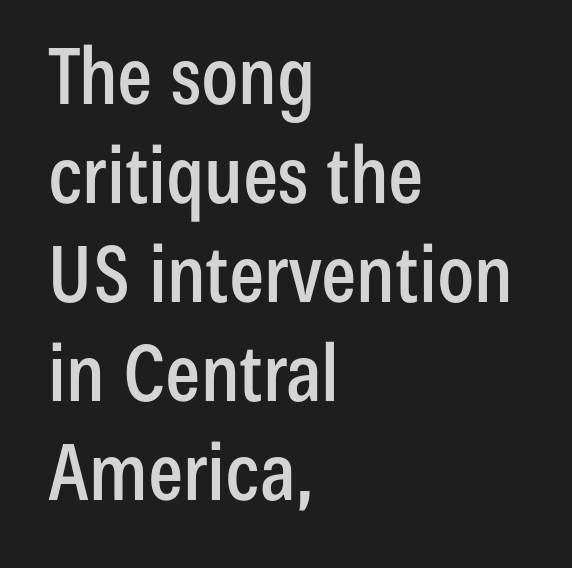
Q: Is the text italic (slanted)? A: No, it is upright.
Q: Is the typeface a serif or a sans-serif typeface? A: Sans-serif.
Q: Is the text underlined? A: No.
Q: How is the paragraph aligned? A: Left-aligned.
Q: Is the spacing between letters normal or unusually wide? A: Normal.
Q: Is the spacing between lines tight, normal or loose? A: Normal.
Q: Width (condensed, normal, or wide)? A: Condensed.
Q: Stroke contrast? A: Low.
Q: x-height? A: Medium.
Q: Monospaced? A: No.
